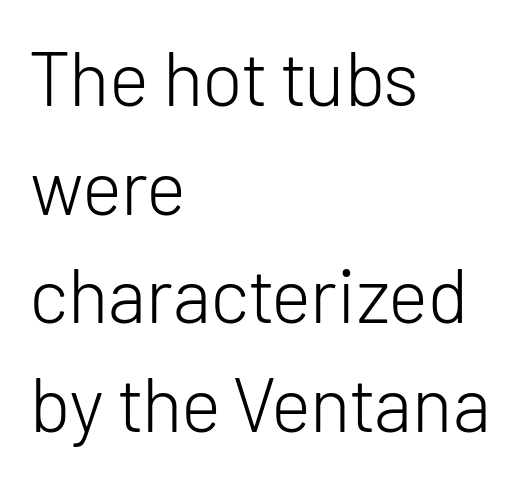
The rendering shows plain stroke endings on the letterforms — a sans-serif design. The text block is weighted toward the left margin, trailing off unevenly rightward. Observe the ordinary spacing: letters are neighbours, not strangers. Just letters on the line, the space beneath them empty.
